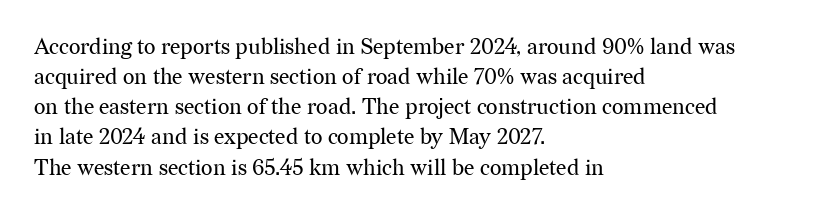
The letterforms sit shoulder to shoulder at normal distance. The space directly below the letters is spotless. Counters stay open thanks to moderate or lighter strokes. The vertical gap from one line to the next is medium. Ascenders rise straight up at ninety degrees. The ragged edge is on the right, which tells us the setting is flush left.
